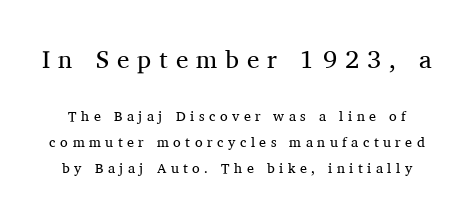
The image shows 25 px text type, upright; set line spacing 1.84x, unusually wide letter spacing (+0.32 em), not underlined; the first (top) block is 1.79x larger.
